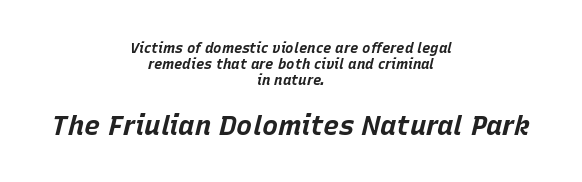
The rendering keeps characters at their native spacing. The rendering applies a slant to the glyphs. Strokes here are thick enough to call this a true bold. Decoration check: the copy has no underline. This sample is center-justified, so both line endings float freely.
